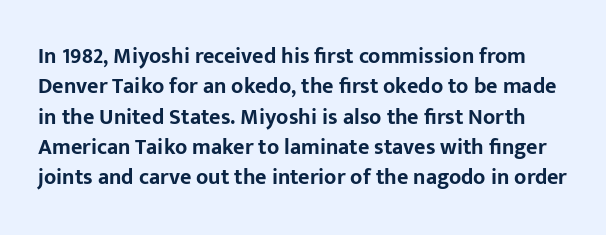
{"italic": "no", "bold": "yes", "underline": "no", "line_spacing": "normal", "line_spacing_ratio": 1.38, "letter_spacing": "normal", "letter_spacing_em": 0.0, "glyph_px": 22}
